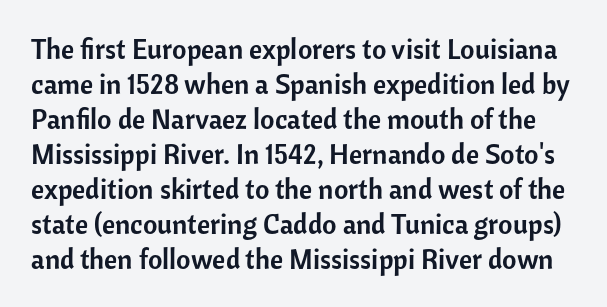
The image shows 28 px sans-serif type, upright; set normal line spacing (1.25x), normal letter spacing, not underlined; low stroke contrast and a medium x-height.
